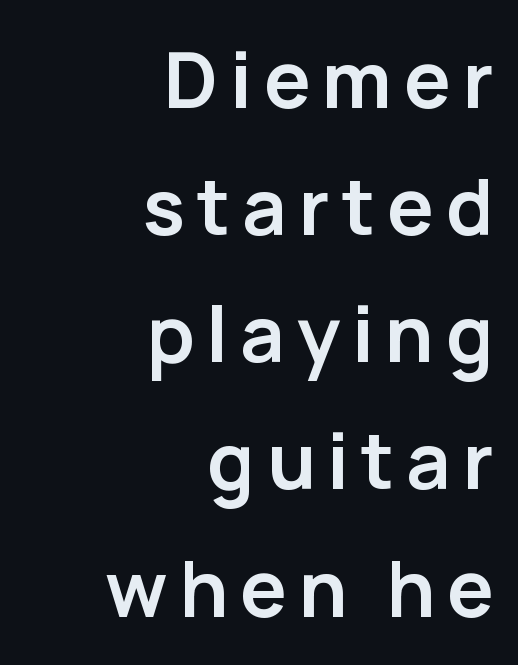
The foot of each line stays bare and open. Rendered with straight, roman letterforms. Where is the straight margin? On the right. The face used here is proportionally spaced, like ordinary book or web type.
